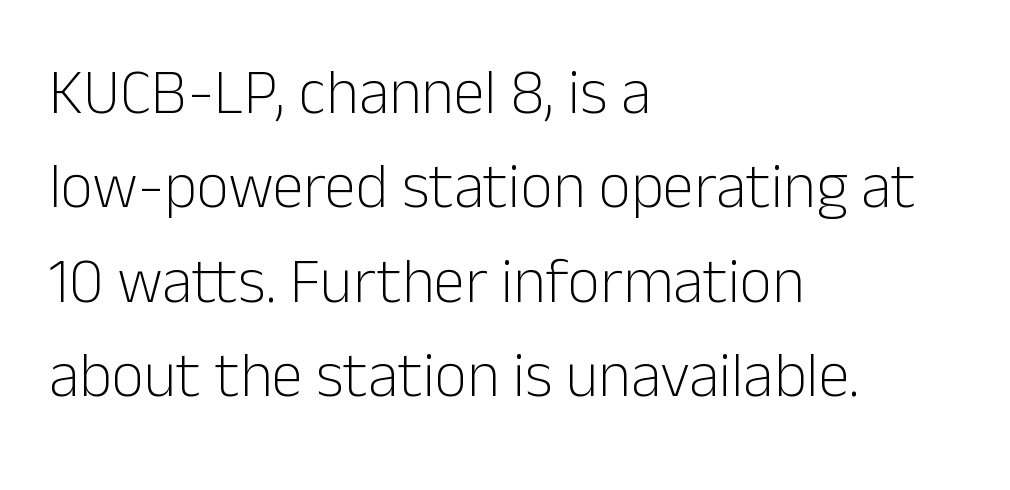
The image shows 63 px light sans-serif type, upright; set left-aligned, normal line spacing (1.5x), normal letter spacing, not underlined; low stroke contrast and a medium x-height.
